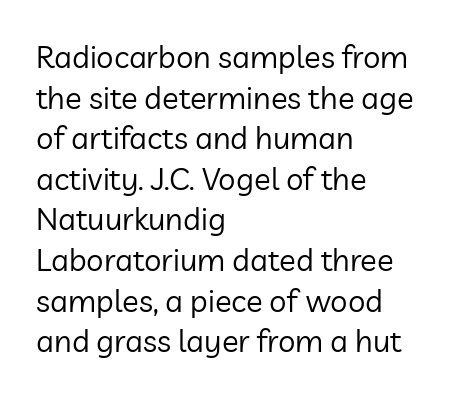
Q: Is the text bold? A: No.
Q: Is the text italic (slanted)? A: No, it is upright.
Q: Is the typeface a serif or a sans-serif typeface? A: Sans-serif.
Q: Is the text underlined? A: No.
Q: How is the paragraph aligned? A: Left-aligned.
Q: Is the spacing between letters normal or unusually wide? A: Normal.
Q: Is the spacing between lines tight, normal or loose? A: Normal.
Q: Width (condensed, normal, or wide)? A: Normal.
Q: Stroke contrast? A: Low.
Q: x-height? A: Medium.
Q: Monospaced? A: No.
